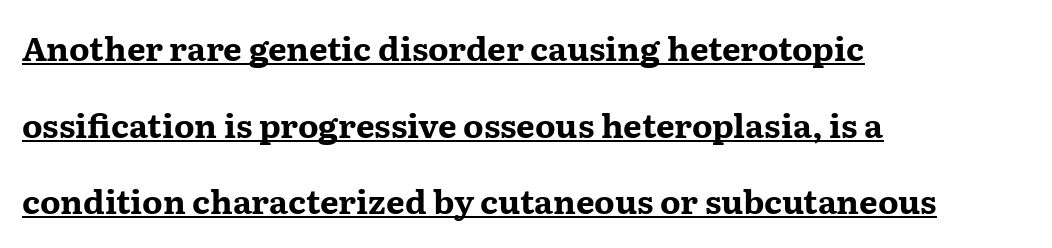
These lines stack with their left ends in a neat column. Style check: upright. This sample uses plain, unmodified letter spacing. How would I describe the line gaps? Wide and relaxed.
